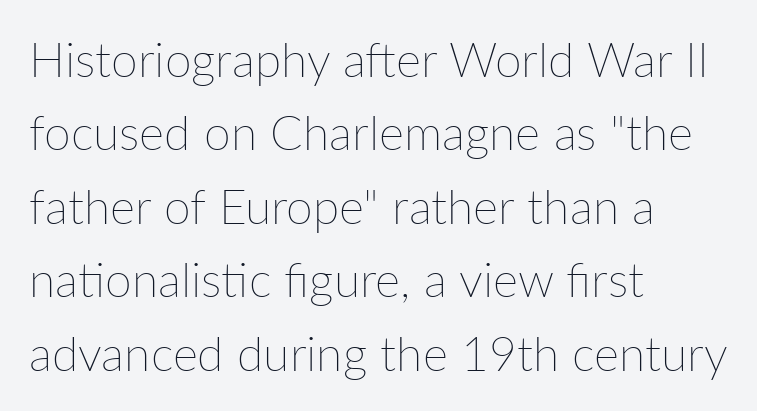
Nothing unusual about the tracking: characters are spaced as the font intends. In terms of posture, this sample is upright. Weight: not bold — regular or lighter. The lines sit at an ordinary, default distance from one another. The space directly below the letters is spotless.
